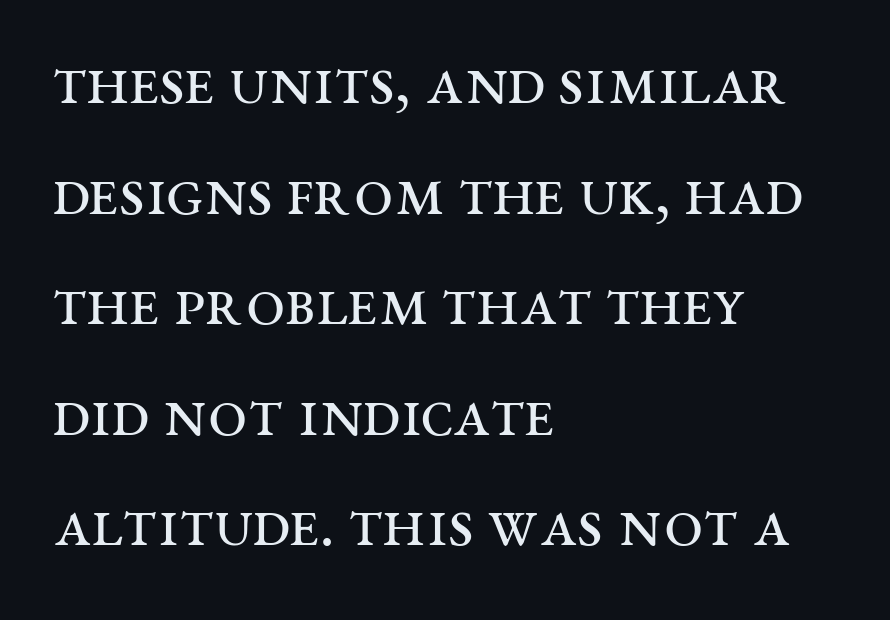
This sample has the flowing, uneven cadence of proportional lettering. Where is the straight margin? On the left. Plain, unruled lines of type. Each letter's strokes conclude with small projecting serifs. Evenly set lines give the paragraph a standard silhouette.
